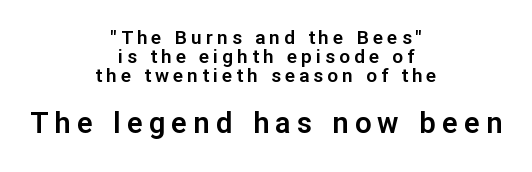
{"serif": "no", "italic": "no", "width": "normal", "stroke_contrast": "low", "x_height": "medium", "monospaced": "no", "underline": "no", "align": "center", "line_spacing": "tight", "line_spacing_ratio": 0.99, "letter_spacing": "wide", "letter_spacing_em": 0.22, "larger_block": "second", "size_ratio": 1.53, "glyph_px": 29}
